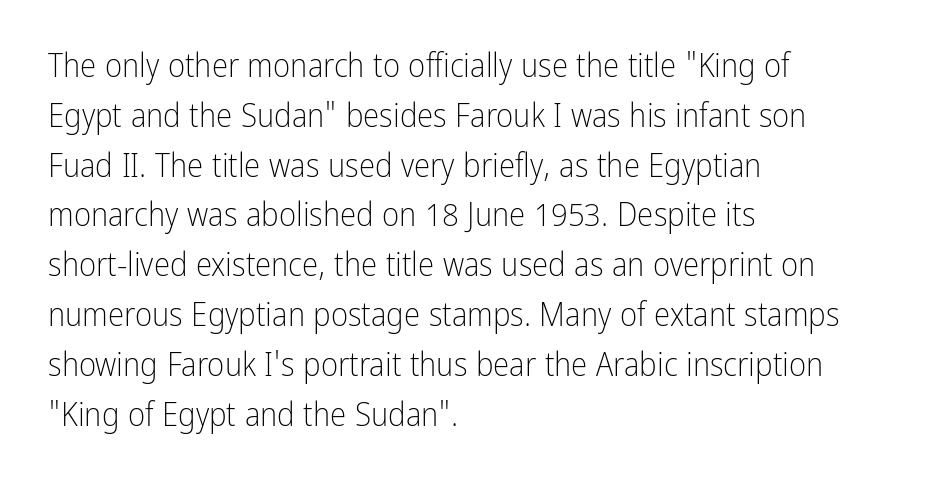
Honestly, the letter spacing is just normal — you wouldn't notice it. In terms of posture, this sample is upright. No letter is thick-stroked: the sample isn't bold. A clean baseline with only descenders dipping below it. The lines are quadded left. Check where the strokes stop: nothing finishes them off — pure sans.
